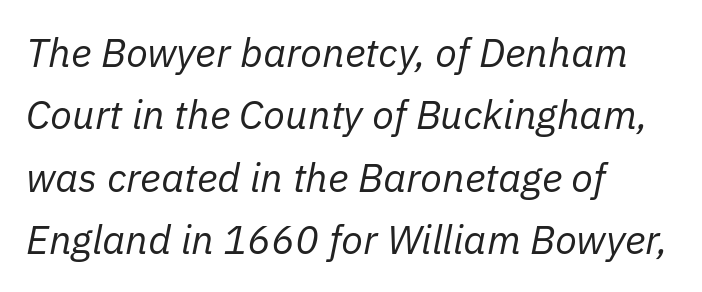
{"italic": "yes", "lean": "right", "slant_degrees": 11, "bold": "no", "weight": "regular", "width": "normal", "stroke_contrast": "low", "x_height": "medium", "monospaced": "no", "underline": "no", "align": "left", "line_spacing": "normal", "line_spacing_ratio": 1.56, "letter_spacing": "normal", "letter_spacing_em": 0.0, "glyph_px": 40}
